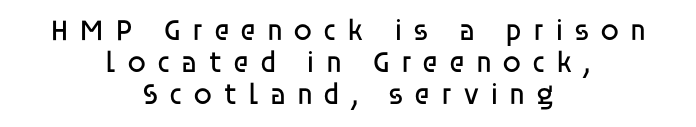
The image shows 30 px regular-weight sans-serif type, upright; set centered, tight line spacing (1.07x), unusually wide letter spacing (+0.35 em), not underlined; low stroke contrast and a large x-height.
